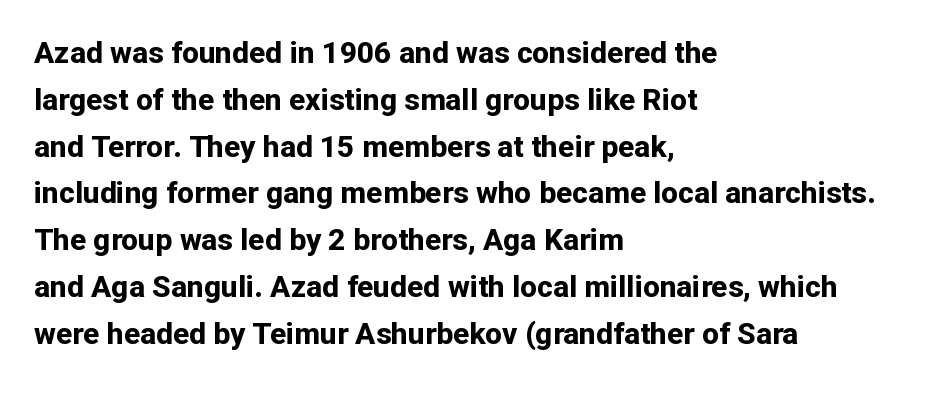
{"serif": "no", "italic": "no", "bold": "yes", "weight": "bold", "width": "normal", "stroke_contrast": "low", "x_height": "medium", "monospaced": "no", "underline": "no", "align": "left", "line_spacing": "normal", "line_spacing_ratio": 1.56, "letter_spacing": "normal", "letter_spacing_em": 0.0, "glyph_px": 30}
